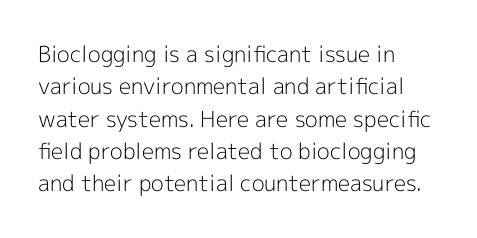
Q: Is the text bold? A: No.
Q: Is the text italic (slanted)? A: No, it is upright.
Q: Is the text underlined? A: No.
Q: How is the paragraph aligned? A: Left-aligned.
Q: Is the spacing between letters normal or unusually wide? A: Normal.
Q: Is the spacing between lines tight, normal or loose? A: Normal.
